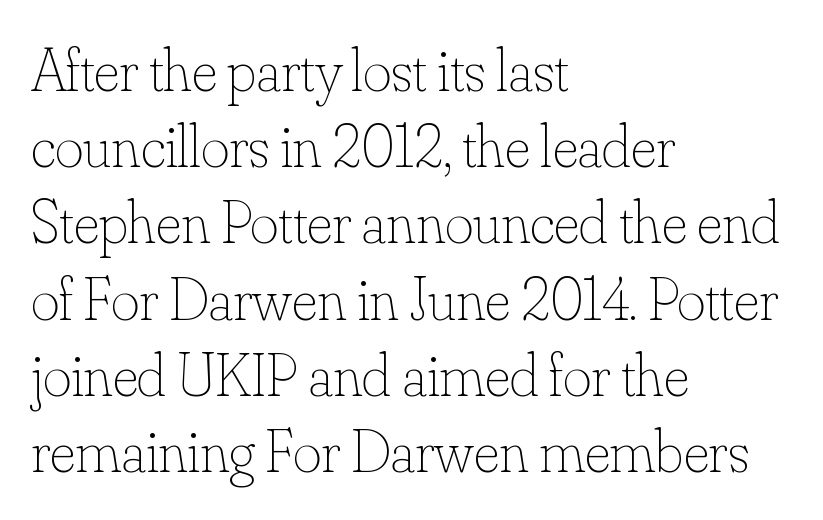
{"italic": "no", "bold": "no", "weight": "thin", "width": "normal", "stroke_contrast": "low", "x_height": "small", "monospaced": "no", "underline": "no", "align": "left", "line_spacing": "normal", "line_spacing_ratio": 1.25, "letter_spacing": "normal", "letter_spacing_em": 0.0, "glyph_px": 61}
